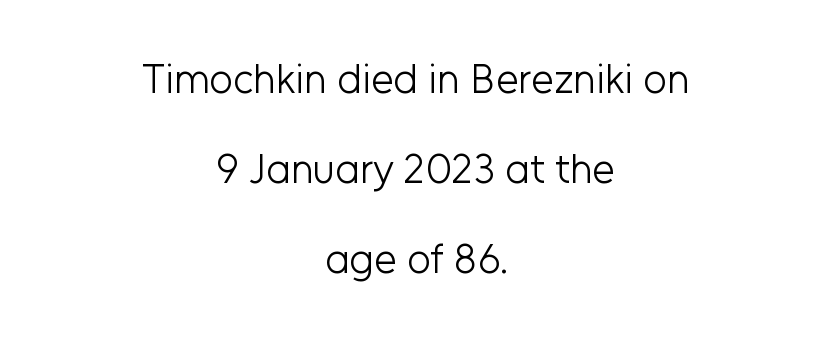
{"serif": "no", "italic": "no", "bold": "no", "weight": "light", "width": "normal", "stroke_contrast": "low", "x_height": "medium", "monospaced": "no", "underline": "no", "align": "center", "line_spacing": "loose", "line_spacing_ratio": 2.2, "letter_spacing": "normal", "letter_spacing_em": 0.0, "glyph_px": 41}
